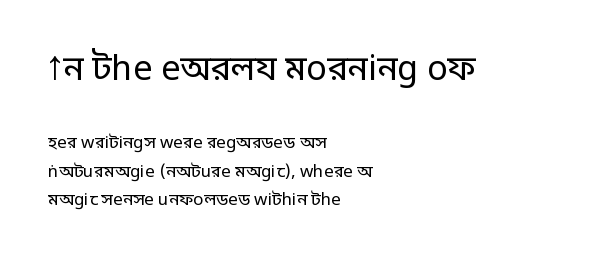
Unmarked baselines from the first word to the last. The designer left line spacing at the default. In this sample the first text group is rendered at the bigger scale. Note the varied advance widths — an 'i' is clearly narrower than an 'm'.
